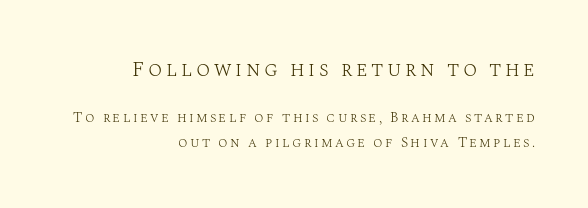
{"italic": "no", "bold": "no", "underline": "no", "align": "right", "line_spacing_ratio": 1.79, "larger_block": "first", "size_ratio": 1.5, "glyph_px": 21}
